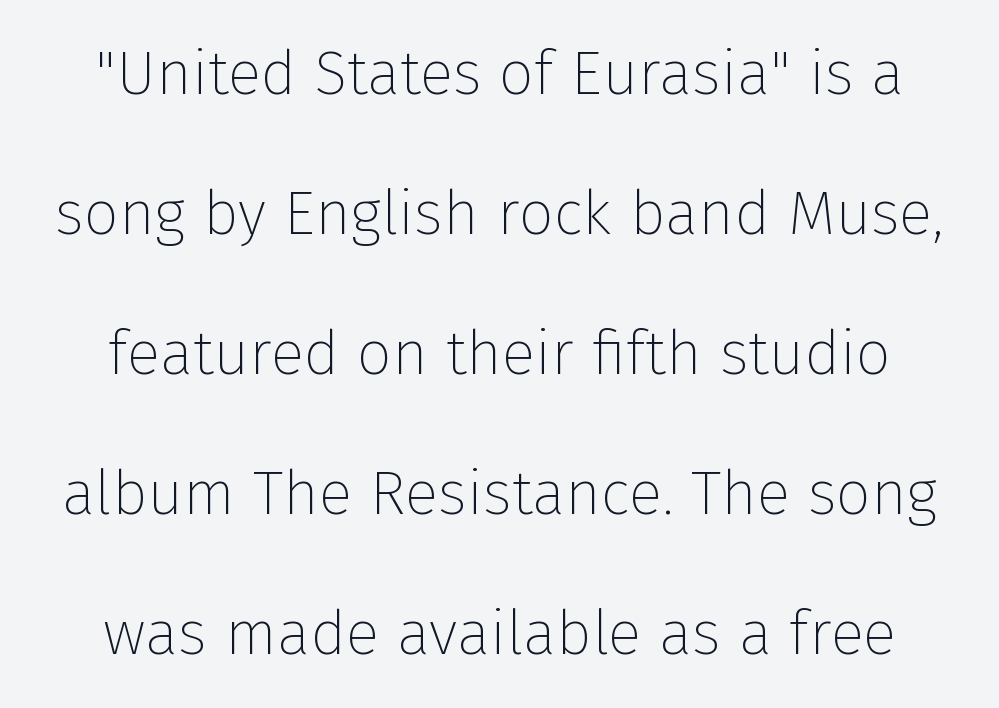
The image shows 62 px thin sans-serif type, upright; set loose line spacing (2.26x), normal letter spacing, not underlined; low stroke contrast and a medium x-height.
